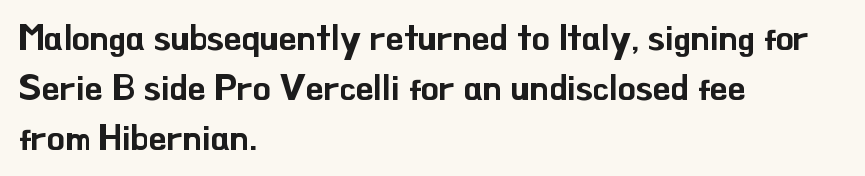
Does the leading feel generous? No, just average. Anything drawn beneath the words? Only blank space. You could not count columns in this text — the font is proportionally spaced. Layout note: lines flush left. Rendered with straight, roman letterforms. The font family rendered here belongs to the sans-serif group.
